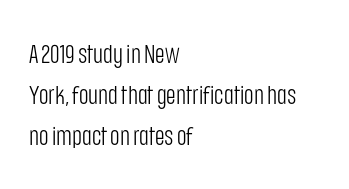
Q: Is the text bold? A: No.
Q: Is the text italic (slanted)? A: No, it is upright.
Q: Is the text underlined? A: No.
Q: How is the paragraph aligned? A: Left-aligned.
Q: Is the spacing between letters normal or unusually wide? A: Normal.
Q: Is the spacing between lines tight, normal or loose? A: Normal.
